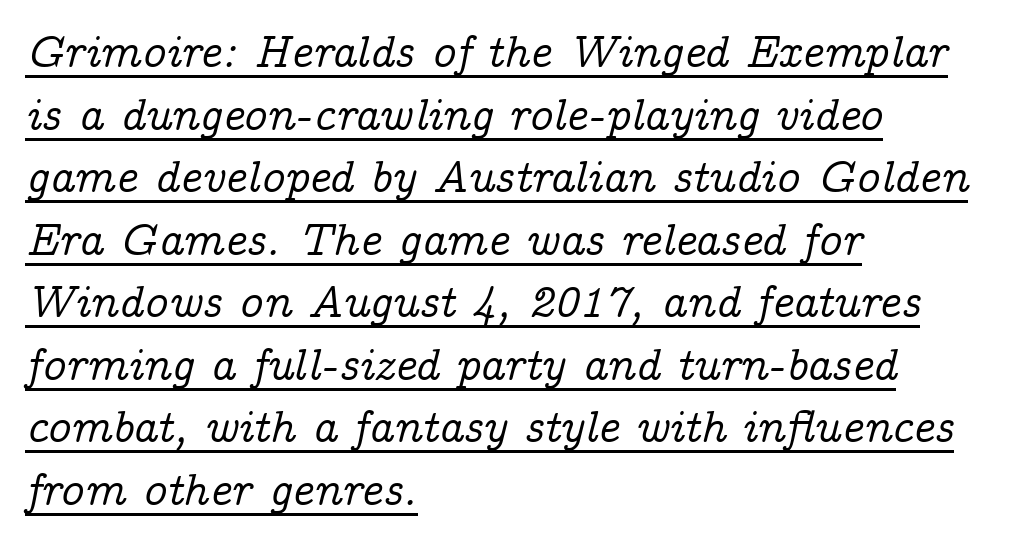
The image shows 46 px serif type, italic (leaning right); set left-aligned, normal line spacing (1.36x), normal letter spacing, underlined; low stroke contrast and a medium x-height.
